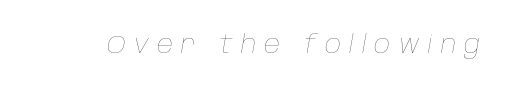
{"italic": "yes", "lean": "right", "slant_degrees": 10, "bold": "no", "underline": "no", "letter_spacing": "wide", "letter_spacing_em": 0.32, "glyph_px": 25}
